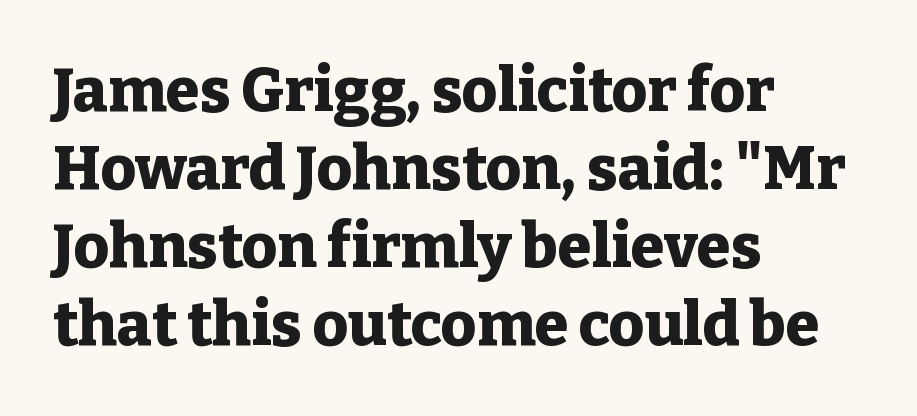
Q: Is the text bold? A: Yes.
Q: Is the text italic (slanted)? A: No, it is upright.
Q: Is the typeface a serif or a sans-serif typeface? A: Serif.
Q: Is the text underlined? A: No.
Q: How is the paragraph aligned? A: Left-aligned.
Q: Is the spacing between letters normal or unusually wide? A: Normal.
Q: Is the spacing between lines tight, normal or loose? A: Normal.
Q: Width (condensed, normal, or wide)? A: Normal.
Q: Stroke contrast? A: Low.
Q: x-height? A: Medium.
Q: Monospaced? A: No.
